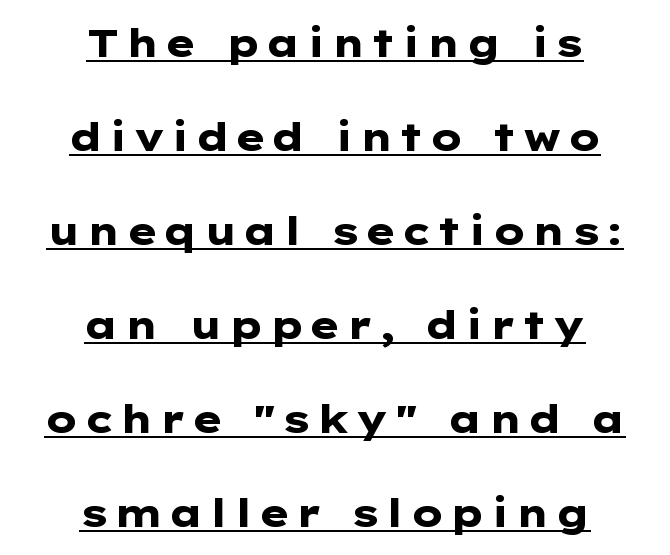
{"serif": "no", "italic": "no", "bold": "yes", "weight": "heavy", "width": "wide", "stroke_contrast": "low", "x_height": "medium", "monospaced": "no", "underline": "yes", "align": "center", "line_spacing": "loose", "line_spacing_ratio": 2.41, "glyph_px": 39}
